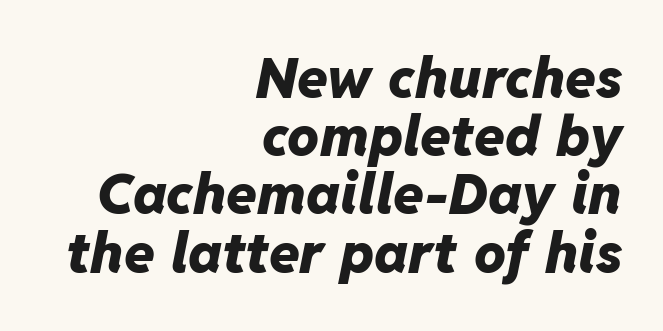
Q: Is the text bold? A: Yes.
Q: Is the text italic (slanted)? A: Yes, it leans right by about 11 degrees.
Q: Is the text underlined? A: No.
Q: How is the paragraph aligned? A: Right-aligned.
Q: Is the spacing between letters normal or unusually wide? A: Normal.
Q: Is the spacing between lines tight, normal or loose? A: Tight.
Q: Width (condensed, normal, or wide)? A: Normal.
Q: Stroke contrast? A: Low.
Q: x-height? A: Medium.
Q: Monospaced? A: No.
